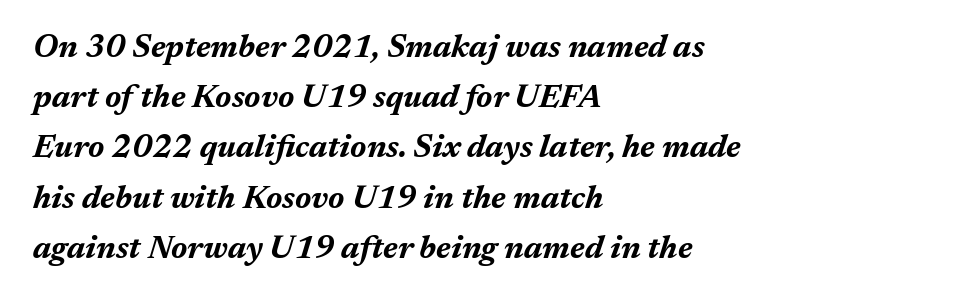
The paragraph has a hard left edge and a soft right edge. Each word holds together tightly as a unit, with standard inter-letter gaps. Varying glyph widths throughout — classic text-font behaviour. Underline: absent. Quick note: italic.
